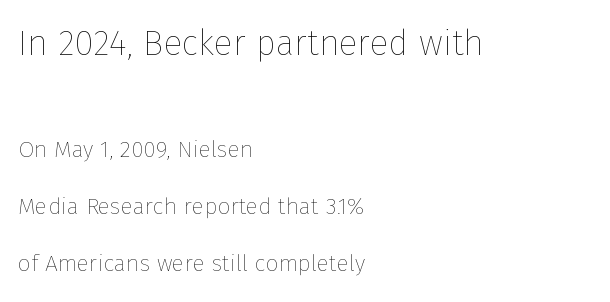
{"italic": "no", "bold": "no", "weight": "thin", "width": "normal", "stroke_contrast": "low", "x_height": "medium", "monospaced": "no", "underline": "no", "align": "left", "line_spacing": "loose", "line_spacing_ratio": 2.47, "letter_spacing": "normal", "letter_spacing_em": 0.0, "larger_block": "first", "size_ratio": 1.52, "glyph_px": 35}
